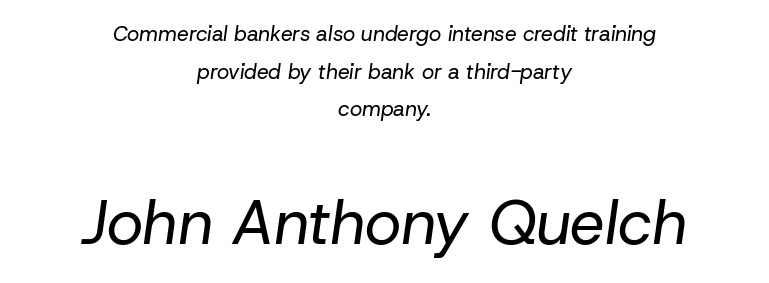
Q: Is the text bold? A: No.
Q: Is the text italic (slanted)? A: Yes, it leans right by about 8 degrees.
Q: Is the text underlined? A: No.
Q: How is the paragraph aligned? A: Centered.
Q: Is the spacing between letters normal or unusually wide? A: Normal.
Q: Which block of text is set in a larger size, the first (top) or the second (bottom)? A: The second (bottom) one.
Q: Width (condensed, normal, or wide)? A: Normal.
Q: Stroke contrast? A: Low.
Q: x-height? A: Medium.
Q: Monospaced? A: No.
